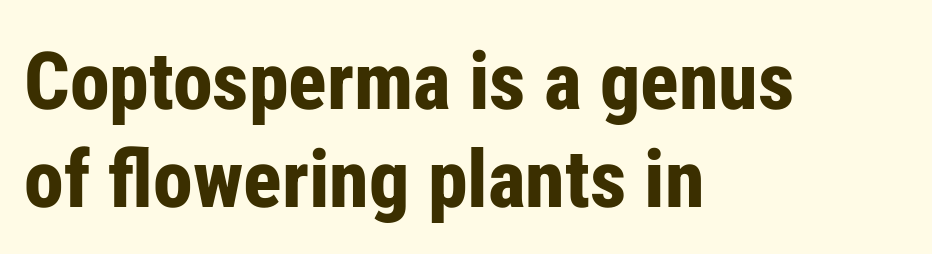
{"serif": "no", "italic": "no", "bold": "yes", "weight": "bold", "width": "condensed", "stroke_contrast": "low", "x_height": "medium", "monospaced": "no", "underline": "no", "align": "left", "line_spacing_ratio": 1.23, "letter_spacing": "normal", "letter_spacing_em": 0.0, "glyph_px": 80}
